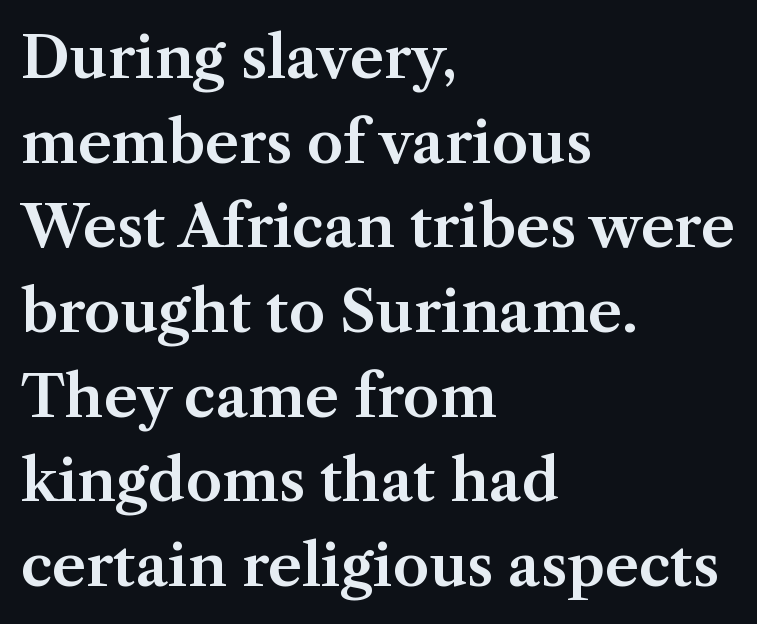
Think of a printed novel: that variable character pitch is what you see here. How would I describe the line gaps? Plain and ordinary. Letters rest on an invisible, unmarked baseline. The passage is arranged the way most books set body copy — flush left. The rendering shows small feet on the letterforms — a serif design. This is roman type, the default non-slanted kind.
